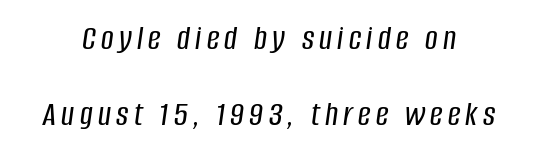
The typography opts for an oblique posture over an upright one. The passage shown is typed in a proportional face where columns would drift. Each new line begins a long way beneath the previous one. This rendering features lettering with no underline.
